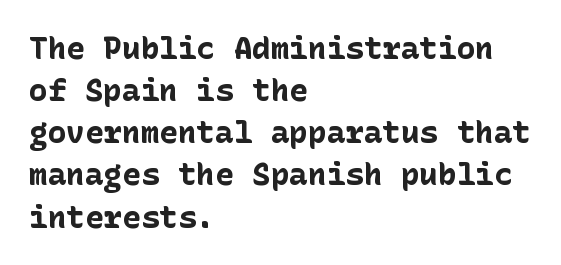
I'd describe the lettering as bold — thick and assertive. The letters carry no serifs — their stems end cleanly without finishing strokes. Observe the ordinary spacing: letters are neighbours, not strangers. Unlike italic type, these characters show no tilt at all. This rendering features lettering with no underline.
